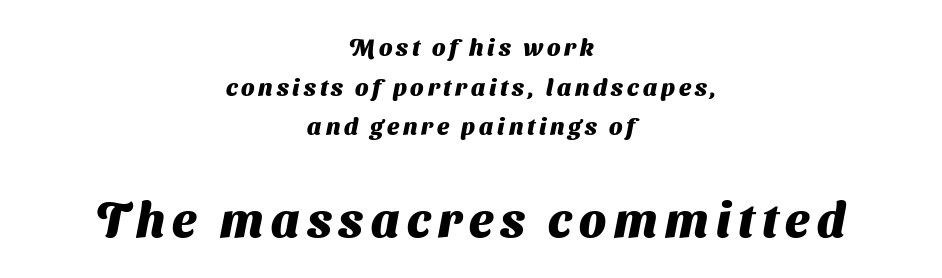
{"serif": "no", "bold": "yes", "weight": "heavy", "width": "normal", "stroke_contrast": "medium", "x_height": "medium", "monospaced": "no", "underline": "no", "align": "center", "line_spacing": "normal", "line_spacing_ratio": 1.65, "larger_block": "second", "size_ratio": 2.0, "glyph_px": 48}
